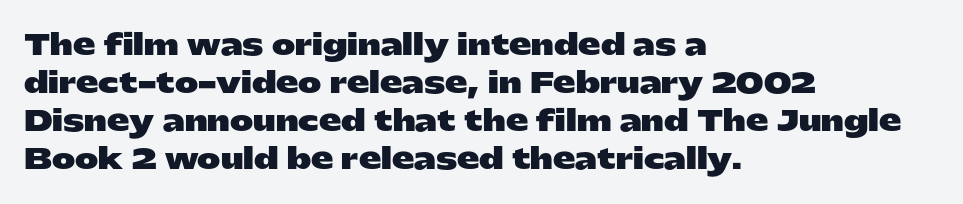
{"serif": "no", "italic": "no", "bold": "yes", "weight": "heavy", "width": "wide", "stroke_contrast": "low", "x_height": "medium", "monospaced": "no", "underline": "no", "align": "left", "line_spacing": "normal", "line_spacing_ratio": 1.36, "letter_spacing": "normal", "letter_spacing_em": 0.0, "glyph_px": 28}
